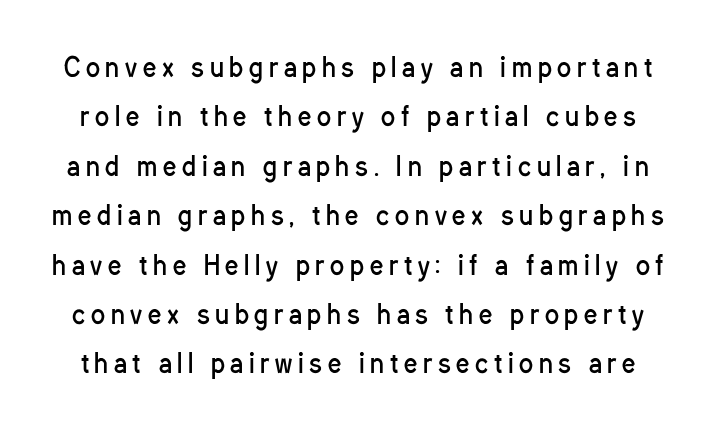
The image shows 26 px text type, upright; set loose line spacing (1.9x), unusually wide letter spacing (+0.22 em), not underlined.
